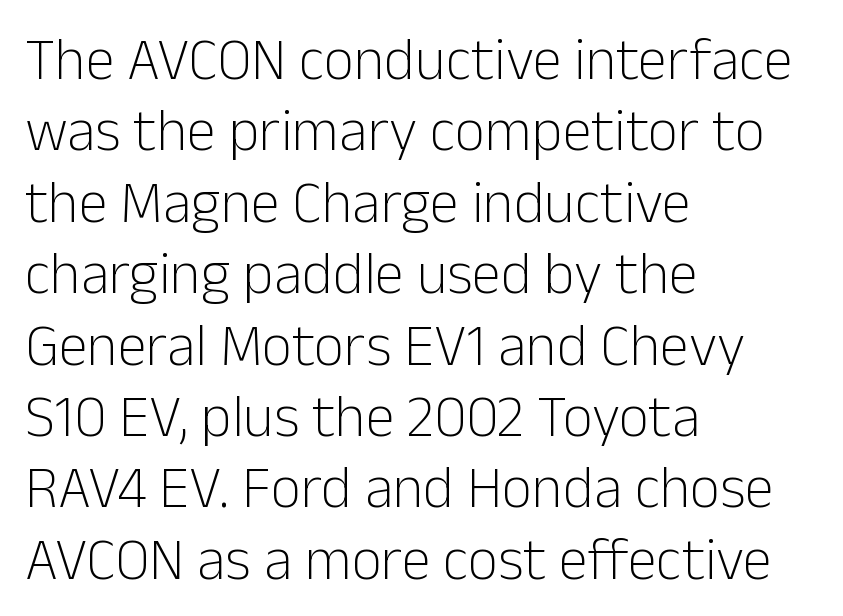
{"serif": "no", "italic": "no", "bold": "no", "weight": "light", "width": "normal", "stroke_contrast": "low", "x_height": "medium", "monospaced": "no", "underline": "no", "align": "left", "line_spacing_ratio": 1.21, "letter_spacing": "normal", "letter_spacing_em": 0.0, "glyph_px": 59}
